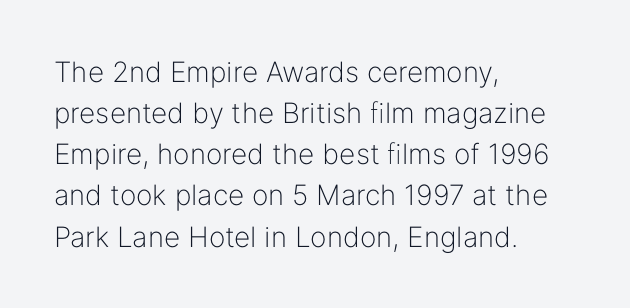
No extra ink here — the face is not bold. Spacing verdict: proportional, widths tailored to each character. The type is set solid horizontally, with unmodified tracking. The passage shown is typeset with a sans-serif family.
